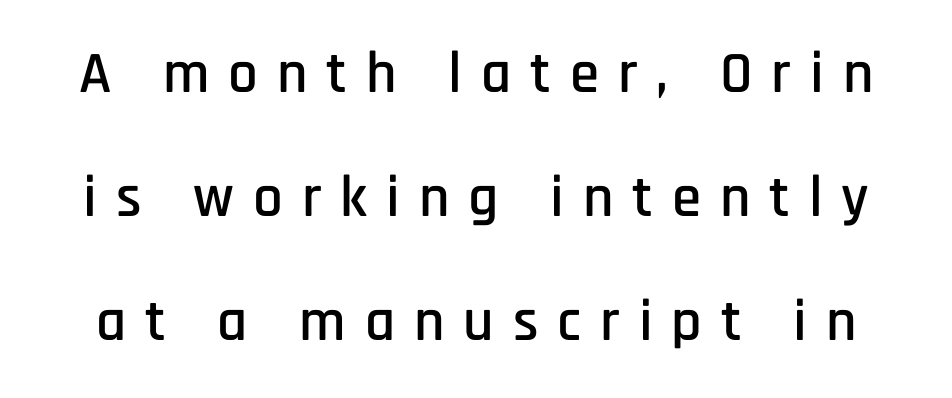
Is this a fixed-width face? No — the glyphs have proportional, varying widths. Does extra space separate the letters? Yes, quite a lot of it. The rendering uses a large line-height, opening up the rows. The characters display no serif detailing; their extremities are plain. The type sits square on the baseline with zero lean. Type without underlining.
